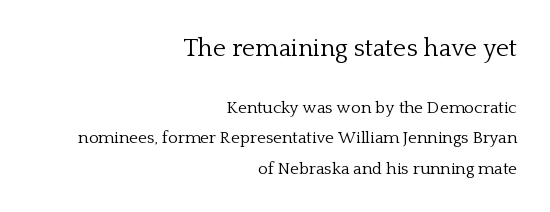
The image shows 25 px text type, upright; set right-aligned, line spacing 1.79x, normal letter spacing, not underlined; the first (top) block is 1.47x larger.
